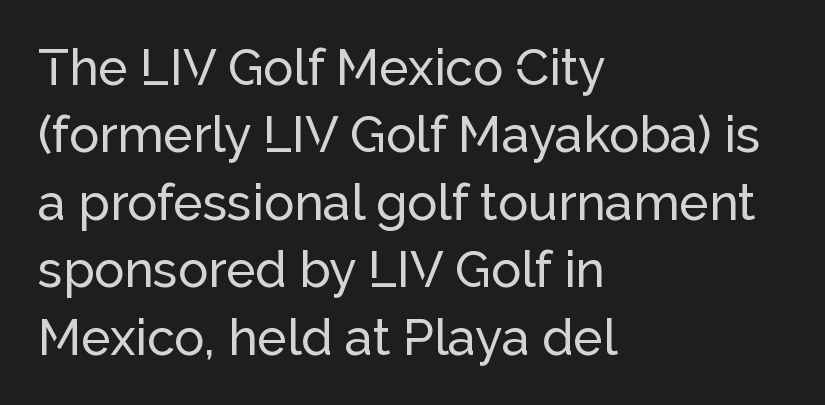
{"serif": "no", "italic": "no", "width": "normal", "stroke_contrast": "low", "x_height": "medium", "monospaced": "no", "underline": "no", "align": "left", "line_spacing": "normal", "line_spacing_ratio": 1.35, "letter_spacing": "normal", "letter_spacing_em": 0.0, "glyph_px": 50}
